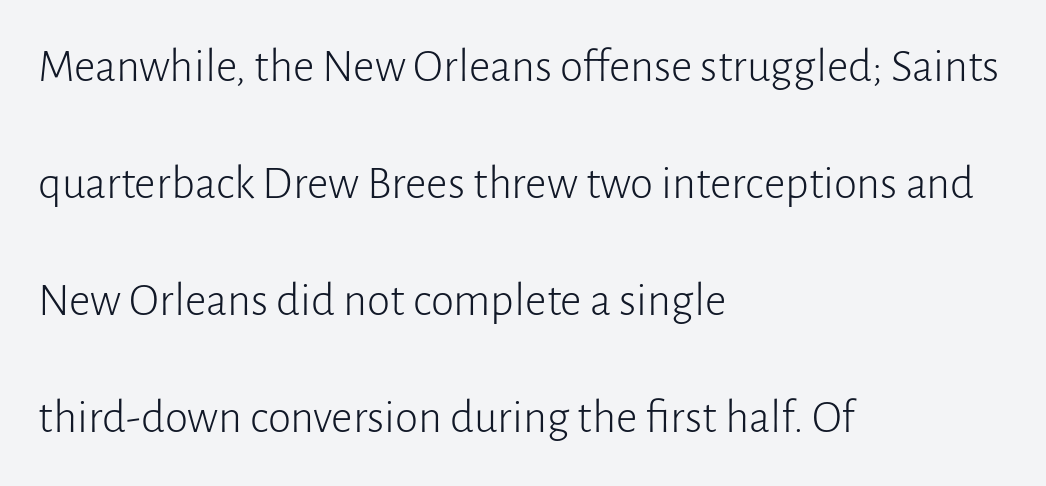
The image shows 47 px light sans-serif type, upright; set left-aligned, loose line spacing (2.49x), normal letter spacing, not underlined; low stroke contrast and a medium x-height.
